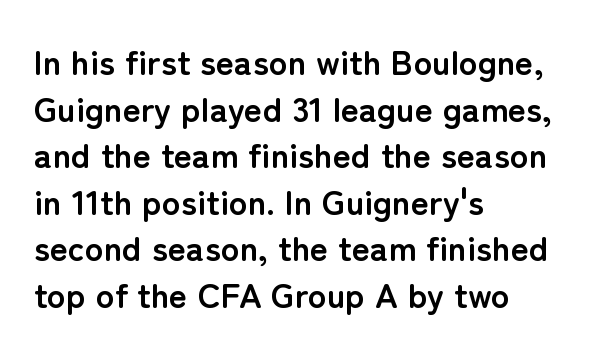
Q: Is the text bold? A: Yes.
Q: Is the text italic (slanted)? A: No, it is upright.
Q: Is the typeface a serif or a sans-serif typeface? A: Sans-serif.
Q: Is the text underlined? A: No.
Q: How is the paragraph aligned? A: Left-aligned.
Q: Is the spacing between letters normal or unusually wide? A: Normal.
Q: Is the spacing between lines tight, normal or loose? A: Normal.
Q: Width (condensed, normal, or wide)? A: Normal.
Q: Stroke contrast? A: Low.
Q: x-height? A: Medium.
Q: Monospaced? A: No.
